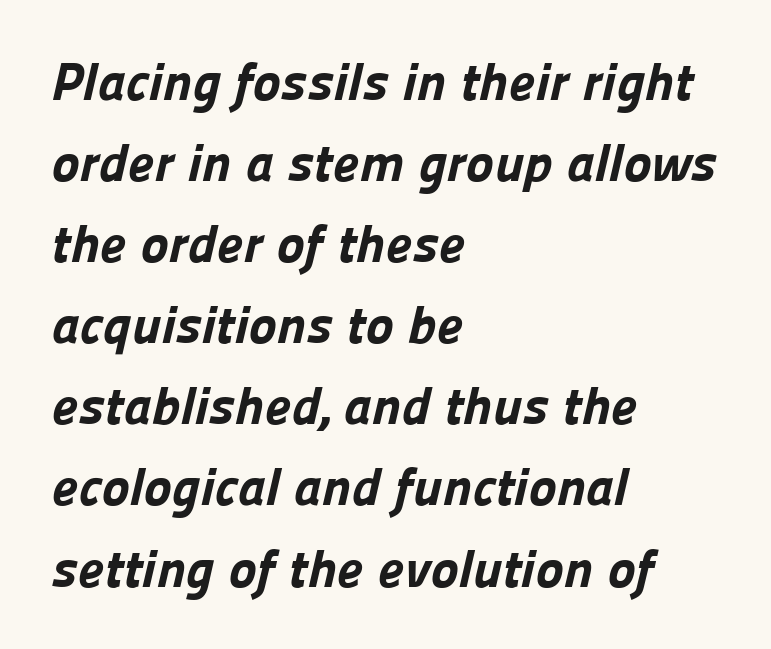
The image shows 53 px bold sans-serif type; set left-aligned, normal line spacing (1.53x), normal letter spacing, not underlined; low stroke contrast and a medium x-height.
